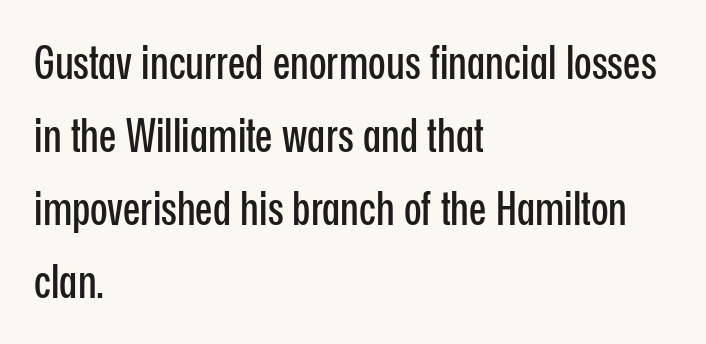
What's the leading like? Ordinary, nothing unusual. The tracking reads as untouched default to a designer's eye. Check where the strokes stop: nothing finishes them off — pure sans. Each line starts at the same left margin while the right side varies. These lines are rendered in a variable-pitch font.
